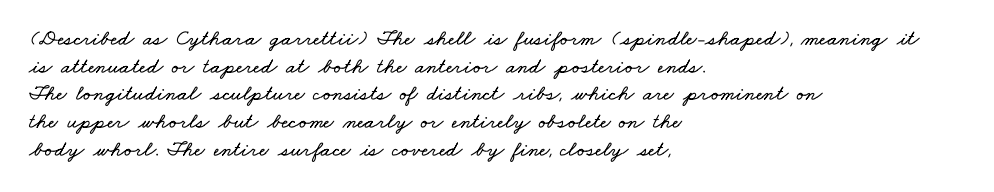
The baseline area is clear. This block has exactly the height ordinary leading produces. Letter spacing: default. The lines are quadded left.
